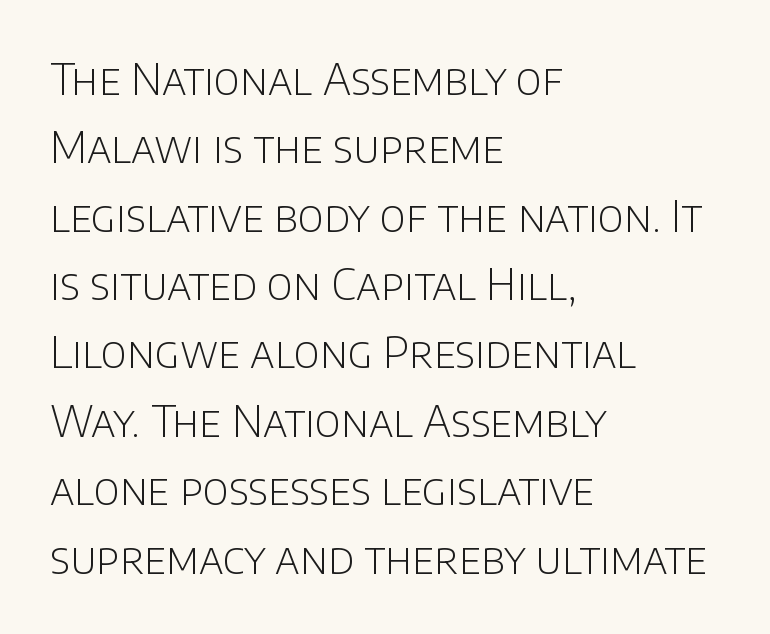
{"serif": "no", "italic": "no", "bold": "no", "weight": "light", "width": "normal", "stroke_contrast": "low", "x_height": "large", "monospaced": "no", "underline": "no", "align": "left", "line_spacing": "normal", "line_spacing_ratio": 1.59, "letter_spacing": "normal", "letter_spacing_em": 0.0, "glyph_px": 43}
